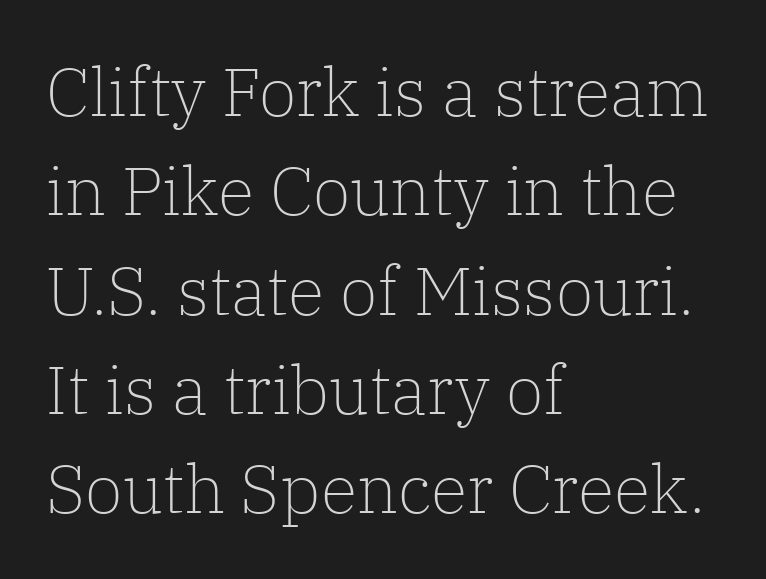
Is there any slant? The stems are plumb. A clean baseline with only descenders dipping below it. Glyph-to-glyph distance matches everyday printed text. I'd call this a serif setting — the letters wear small feet. Horizontal bands of white between lines are of average thickness. The weight would be labelled regular, book, light, or lighter still.
